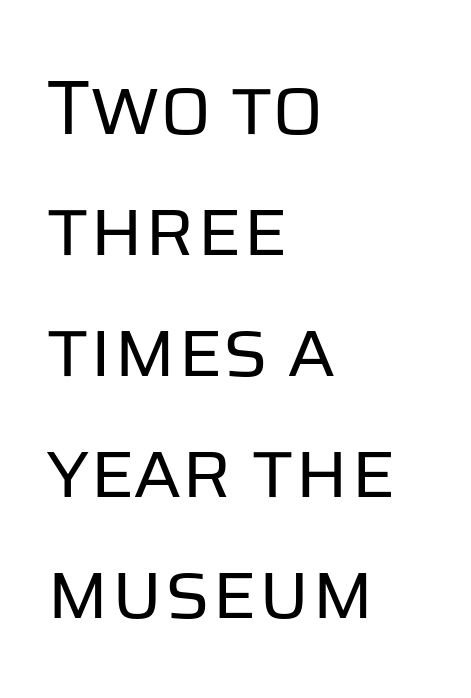
A typesetter would call this leading conventional body-copy spacing. Students, note that the glyphs here touch the page at normal intervals. Regarding serifs, this sample does without them. Tall strokes in this sample are plumb rather than angled. Is this a fixed-width face? No — the glyphs have proportional, varying widths. Compared with a typical body face, this is equally light or lighter still.
